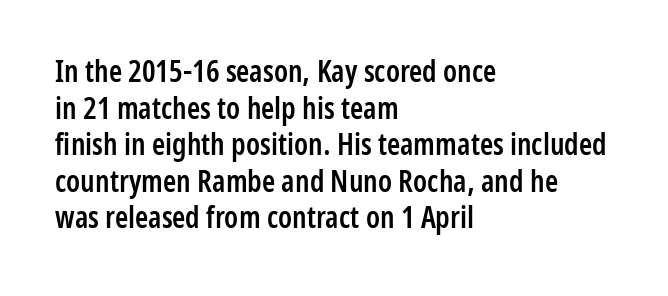
The image shows 30 px semibold, condensed sans-serif type, upright; set left-aligned, line spacing 1.22x, normal letter spacing, not underlined; low stroke contrast and a medium x-height.
